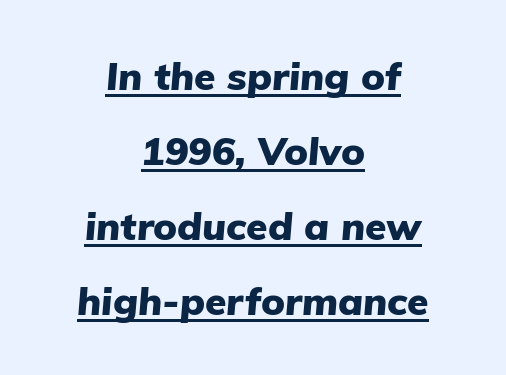
What stands out about the letter spacing? Nothing — it is the standard amount. Underlined type. How would I describe the line gaps? Wide and relaxed. Layout note: lines centered.
